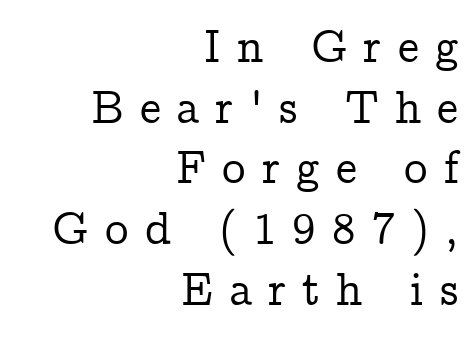
Q: Is the text italic (slanted)? A: No, it is upright.
Q: Is the typeface a serif or a sans-serif typeface? A: Serif.
Q: Is the text underlined? A: No.
Q: How is the paragraph aligned? A: Right-aligned.
Q: Is the spacing between letters normal or unusually wide? A: Unusually wide.
Q: Is the spacing between lines tight, normal or loose? A: Normal.
Q: Width (condensed, normal, or wide)? A: Normal.
Q: Stroke contrast? A: Low.
Q: x-height? A: Medium.
Q: Monospaced? A: No.
